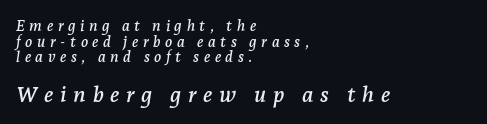
{"italic": "yes", "lean": "right", "slant_degrees": 7, "underline": "no", "align": "left", "line_spacing": "tight", "line_spacing_ratio": 1.05, "letter_spacing": "wide", "letter_spacing_em": 0.3, "larger_block": "second", "size_ratio": 1.47, "glyph_px": 22}
